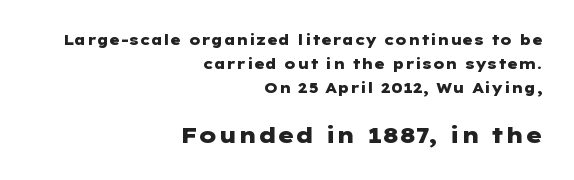
Q: Is the text bold? A: Yes.
Q: Is the text italic (slanted)? A: No, it is upright.
Q: Is the text underlined? A: No.
Q: How is the paragraph aligned? A: Right-aligned.
Q: Is the spacing between letters normal or unusually wide? A: Normal.
Q: Which block of text is set in a larger size, the first (top) or the second (bottom)? A: The second (bottom) one.
